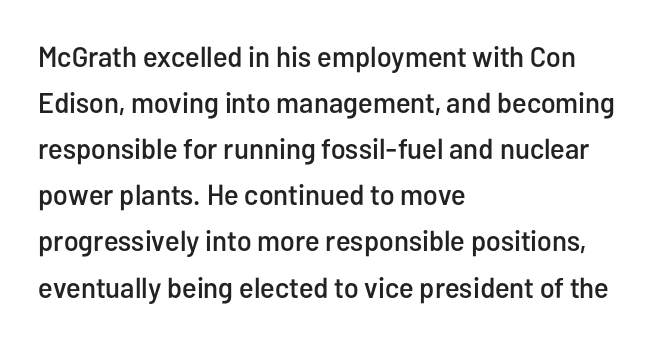
Q: Is the text italic (slanted)? A: No, it is upright.
Q: Is the typeface a serif or a sans-serif typeface? A: Sans-serif.
Q: Is the text underlined? A: No.
Q: How is the paragraph aligned? A: Left-aligned.
Q: Is the spacing between letters normal or unusually wide? A: Normal.
Q: Is the spacing between lines tight, normal or loose? A: Normal.
Q: Width (condensed, normal, or wide)? A: Condensed.
Q: Stroke contrast? A: Low.
Q: x-height? A: Medium.
Q: Monospaced? A: No.
